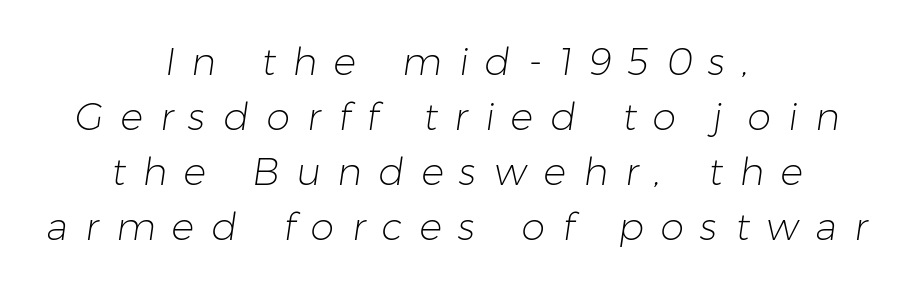
Q: Is the text bold? A: No.
Q: Is the typeface a serif or a sans-serif typeface? A: Sans-serif.
Q: Is the text underlined? A: No.
Q: How is the paragraph aligned? A: Centered.
Q: Is the spacing between letters normal or unusually wide? A: Unusually wide.
Q: Is the spacing between lines tight, normal or loose? A: Normal.
Q: Width (condensed, normal, or wide)? A: Normal.
Q: Stroke contrast? A: Low.
Q: x-height? A: Medium.
Q: Monospaced? A: No.
